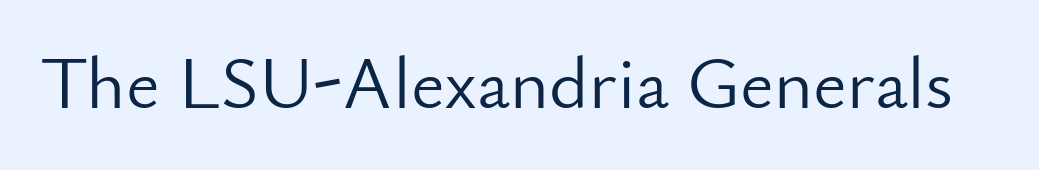
Q: Is the text bold? A: No.
Q: Is the text italic (slanted)? A: No, it is upright.
Q: Is the typeface a serif or a sans-serif typeface? A: Sans-serif.
Q: Is the text underlined? A: No.
Q: Is the spacing between letters normal or unusually wide? A: Normal.
Q: Width (condensed, normal, or wide)? A: Normal.
Q: Stroke contrast? A: Low.
Q: x-height? A: Small.
Q: Monospaced? A: No.
